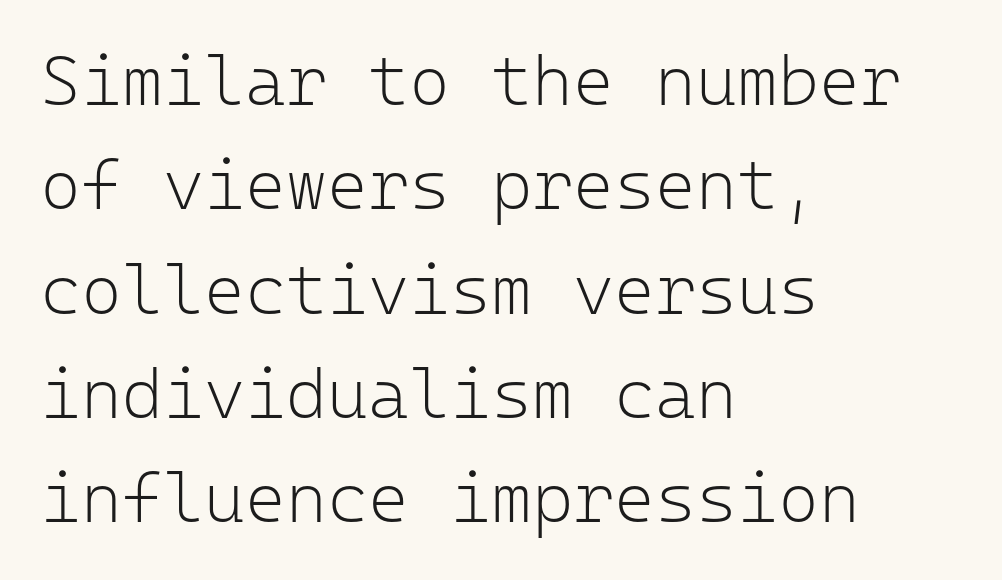
Q: Is the text bold? A: No.
Q: Is the text italic (slanted)? A: No, it is upright.
Q: Is the typeface a serif or a sans-serif typeface? A: Sans-serif.
Q: Is the text underlined? A: No.
Q: How is the paragraph aligned? A: Left-aligned.
Q: Is the spacing between letters normal or unusually wide? A: Normal.
Q: Is the spacing between lines tight, normal or loose? A: Normal.
Q: Width (condensed, normal, or wide)? A: Normal.
Q: Stroke contrast? A: Low.
Q: x-height? A: Medium.
Q: Monospaced? A: Yes.
